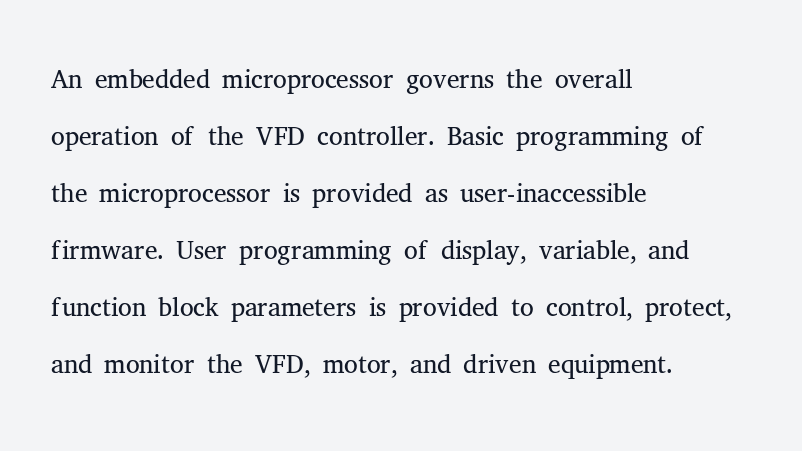
The image shows 39 px light serif type, upright; set left-aligned, normal line spacing (1.46x), normal letter spacing, not underlined; medium stroke contrast and a medium x-height.
